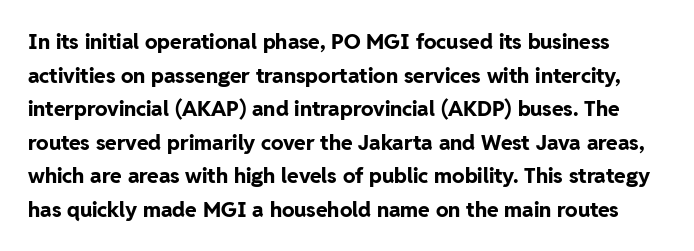
The image shows 21 px bold type, upright; set normal line spacing (1.6x), normal letter spacing, not underlined.
